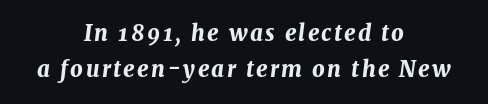
{"italic": "yes", "lean": "right", "slant_degrees": 7, "bold": "yes", "underline": "no", "align": "center", "line_spacing": "normal", "line_spacing_ratio": 1.64, "glyph_px": 22}
